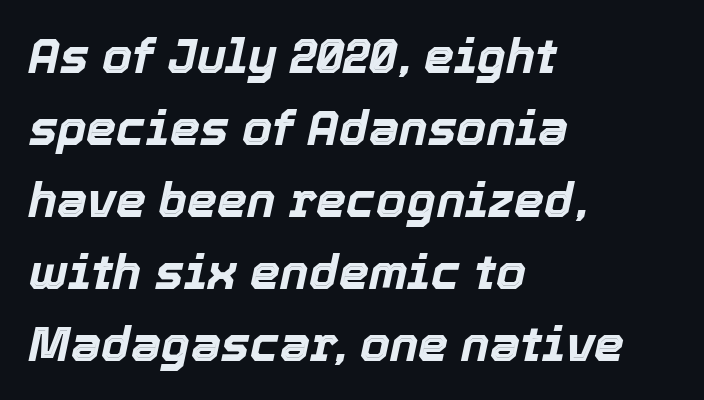
The image shows 48 px bold type, italic (leaning right); set left-aligned, normal line spacing (1.5x), normal letter spacing, not underlined; a medium x-height.
